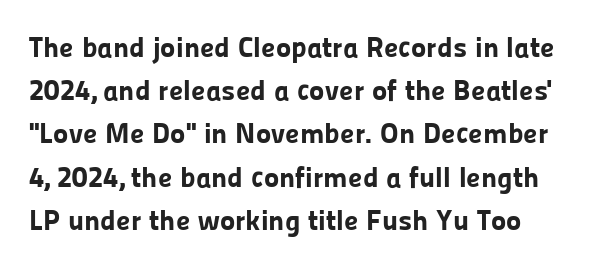
Q: Is the text bold? A: Yes.
Q: Is the text italic (slanted)? A: No, it is upright.
Q: Is the typeface a serif or a sans-serif typeface? A: Sans-serif.
Q: Is the text underlined? A: No.
Q: Is the spacing between letters normal or unusually wide? A: Normal.
Q: Is the spacing between lines tight, normal or loose? A: Normal.
Q: Width (condensed, normal, or wide)? A: Normal.
Q: Stroke contrast? A: Low.
Q: x-height? A: Medium.
Q: Monospaced? A: No.
